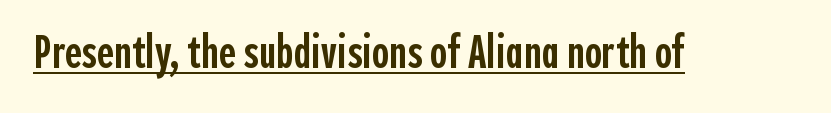
Q: Is the text bold? A: Semi-bold.
Q: Is the text italic (slanted)? A: No, it is upright.
Q: Is the typeface a serif or a sans-serif typeface? A: Sans-serif.
Q: Is the text underlined? A: Yes.
Q: Is the spacing between letters normal or unusually wide? A: Normal.
Q: Width (condensed, normal, or wide)? A: Condensed.
Q: x-height? A: Medium.
Q: Monospaced? A: No.
